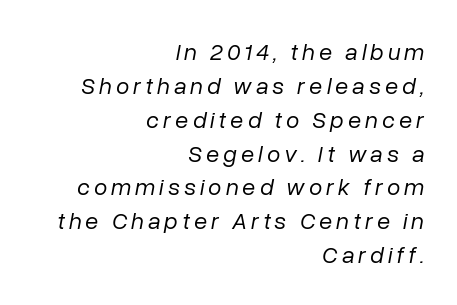
The image shows 24 px text type, italic (leaning right); set right-aligned, normal line spacing (1.41x), not underlined.
